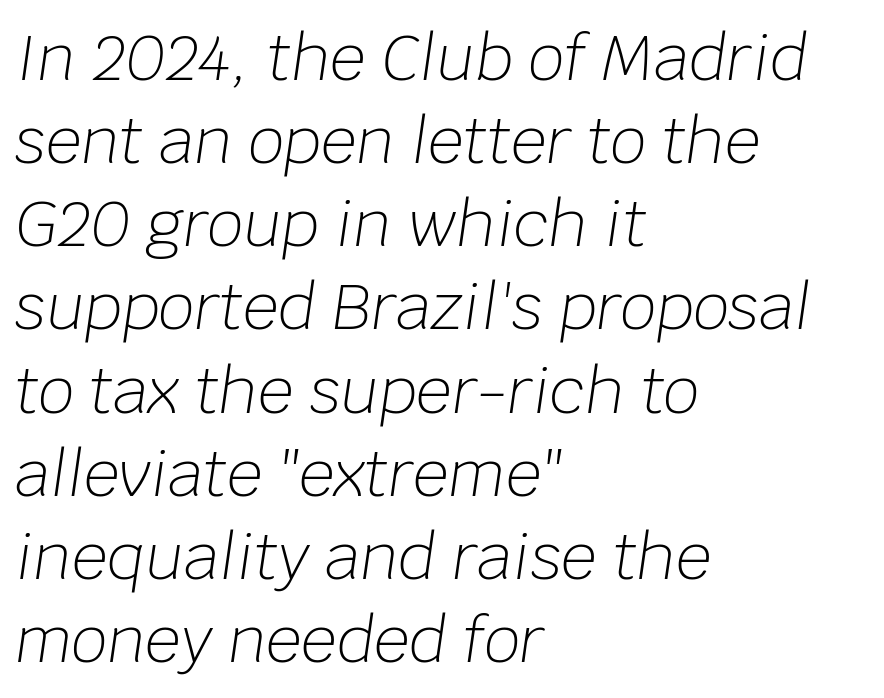
{"italic": "yes", "lean": "right", "slant_degrees": 8, "bold": "no", "weight": "light", "width": "normal", "stroke_contrast": "low", "x_height": "large", "monospaced": "no", "underline": "no", "align": "left", "line_spacing": "normal", "line_spacing_ratio": 1.32, "letter_spacing": "normal", "letter_spacing_em": 0.0, "glyph_px": 63}
